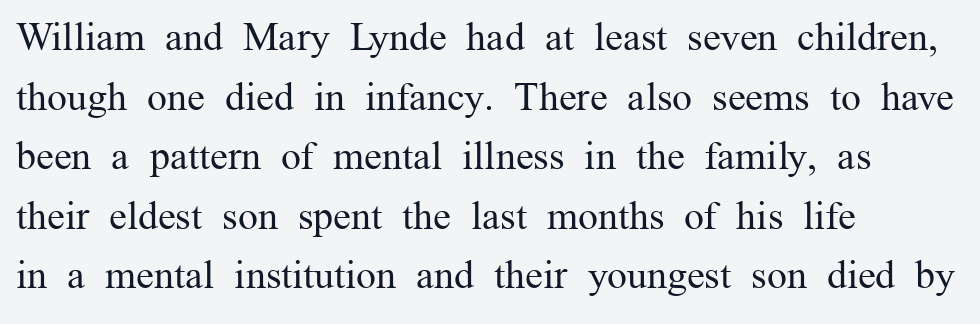
Q: Is the text bold? A: No.
Q: Is the text italic (slanted)? A: No, it is upright.
Q: Is the typeface a serif or a sans-serif typeface? A: Serif.
Q: Is the text underlined? A: No.
Q: How is the paragraph aligned? A: Left-aligned.
Q: Is the spacing between letters normal or unusually wide? A: Normal.
Q: Is the spacing between lines tight, normal or loose? A: Normal.
Q: Width (condensed, normal, or wide)? A: Normal.
Q: Stroke contrast? A: Medium.
Q: x-height? A: Medium.
Q: Monospaced? A: No.
